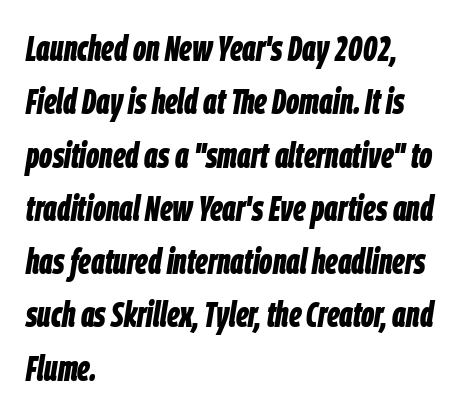
Q: Is the text bold? A: Yes.
Q: Is the text italic (slanted)? A: Yes, it leans right by about 9 degrees.
Q: Is the text underlined? A: No.
Q: How is the paragraph aligned? A: Left-aligned.
Q: Is the spacing between letters normal or unusually wide? A: Normal.
Q: Is the spacing between lines tight, normal or loose? A: Normal.
Q: Width (condensed, normal, or wide)? A: Condensed.
Q: Stroke contrast? A: Low.
Q: x-height? A: Large.
Q: Monospaced? A: No.
